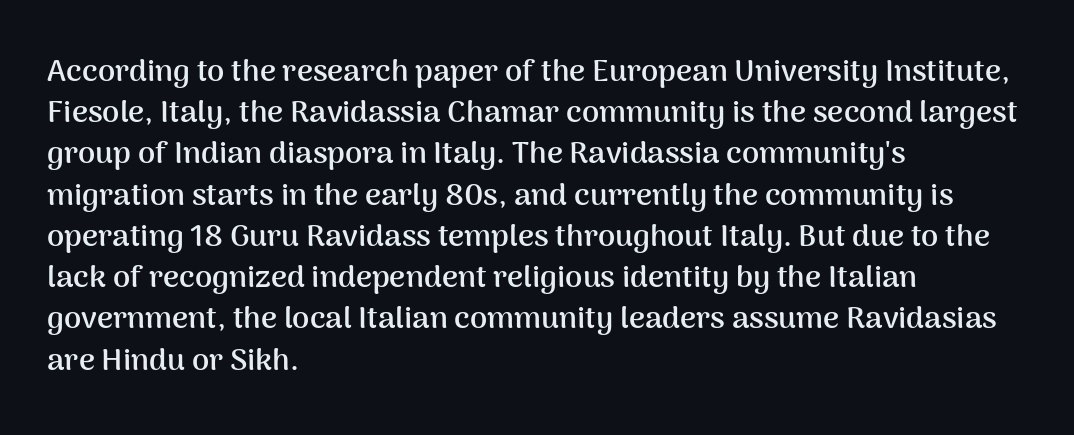
{"serif": "no", "italic": "no", "bold": "yes", "weight": "semibold", "width": "normal", "stroke_contrast": "medium", "x_height": "medium", "monospaced": "no", "underline": "no", "align": "left", "line_spacing": "normal", "line_spacing_ratio": 1.33, "letter_spacing": "normal", "letter_spacing_em": 0.0, "glyph_px": 31}
